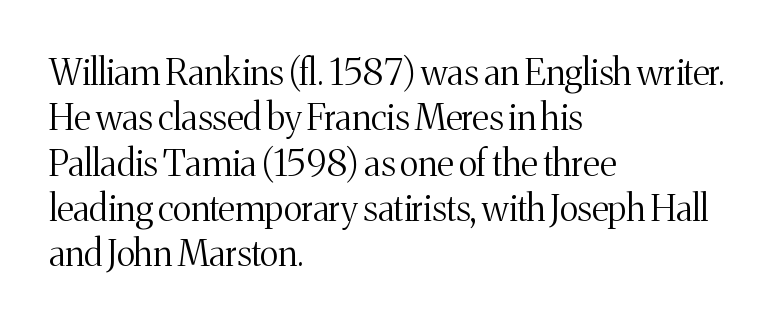
Q: Is the text bold? A: No.
Q: Is the text italic (slanted)? A: No, it is upright.
Q: Is the typeface a serif or a sans-serif typeface? A: Serif.
Q: Is the text underlined? A: No.
Q: How is the paragraph aligned? A: Left-aligned.
Q: Is the spacing between letters normal or unusually wide? A: Normal.
Q: Is the spacing between lines tight, normal or loose? A: Normal.
Q: Width (condensed, normal, or wide)? A: Normal.
Q: Stroke contrast? A: Medium.
Q: x-height? A: Medium.
Q: Monospaced? A: No.
